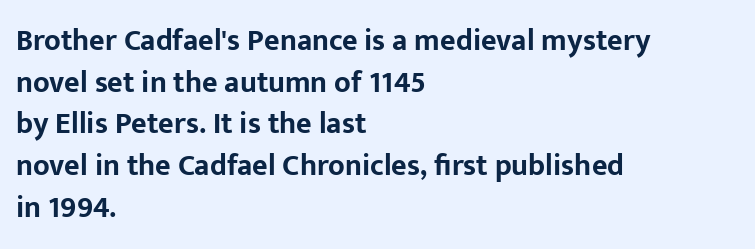
Q: Is the text bold? A: Yes.
Q: Is the text italic (slanted)? A: No, it is upright.
Q: Is the typeface a serif or a sans-serif typeface? A: Sans-serif.
Q: Is the text underlined? A: No.
Q: How is the paragraph aligned? A: Left-aligned.
Q: Is the spacing between letters normal or unusually wide? A: Normal.
Q: Is the spacing between lines tight, normal or loose? A: Normal.
Q: Width (condensed, normal, or wide)? A: Normal.
Q: Stroke contrast? A: Low.
Q: x-height? A: Medium.
Q: Monospaced? A: No.
